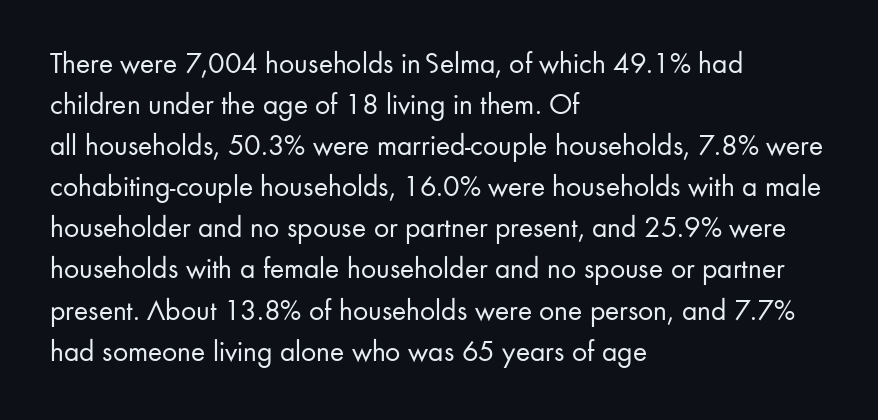
Words float on clear page, feet unadorned. Typographically, this falls in the sans-serif category. Tracking value appears to be zero — textbook default spacing. This sample is left-justified, so line endings fall wherever the words run out. Here the designer chose a conventional face with non-uniform glyph widths.
